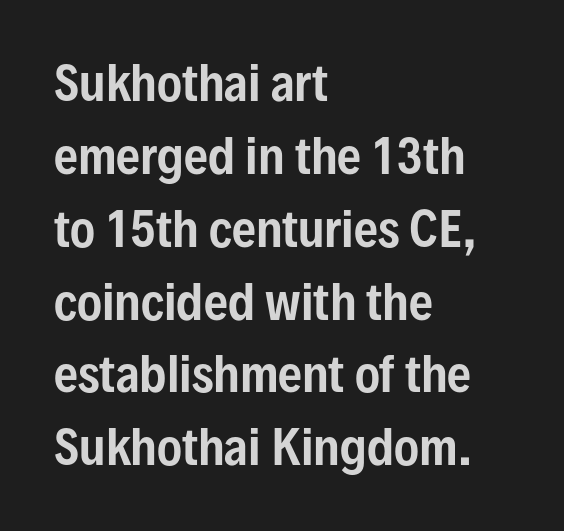
Quick note: underline off. The horizontal fit of the characters is conventional and even. What kind of face is this? One without serifs — a sans. Reading down the block, your eye returns to a fixed left position each line. You could not count columns in this text — the font is proportionally spaced. A normal amount of white space separates one row of letters from the next.
